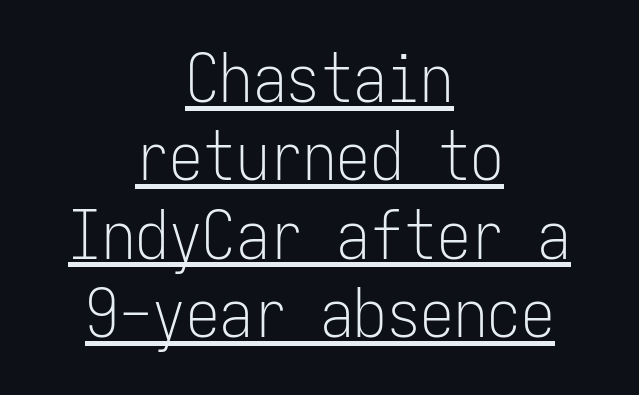
{"serif": "no", "italic": "no", "bold": "no", "weight": "light", "width": "condensed", "stroke_contrast": "low", "x_height": "medium", "monospaced": "yes", "underline": "yes", "align": "center", "line_spacing_ratio": 1.17, "letter_spacing": "normal", "letter_spacing_em": 0.0, "glyph_px": 67}
